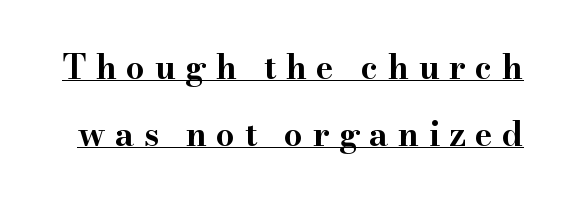
The image shows 33 px bold, wide serif type, upright; set loose line spacing (2.03x), unusually wide letter spacing (+0.29 em), underlined; high stroke contrast and a small x-height.
